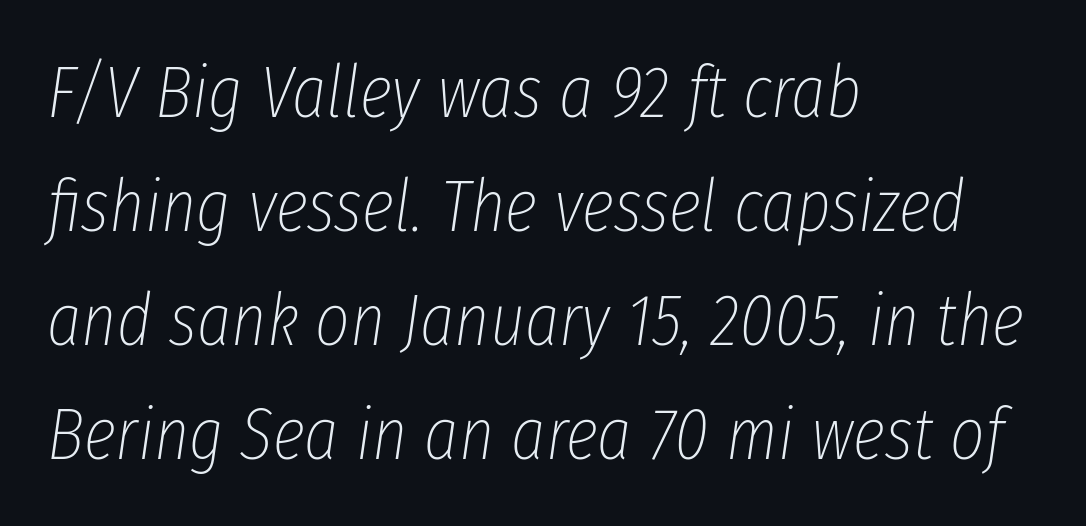
Q: Is the text bold? A: No.
Q: Is the text italic (slanted)? A: Yes, it leans right by about 8 degrees.
Q: Is the text underlined? A: No.
Q: How is the paragraph aligned? A: Left-aligned.
Q: Is the spacing between letters normal or unusually wide? A: Normal.
Q: Is the spacing between lines tight, normal or loose? A: Normal.
Q: Width (condensed, normal, or wide)? A: Condensed.
Q: Stroke contrast? A: Low.
Q: x-height? A: Medium.
Q: Monospaced? A: No.
